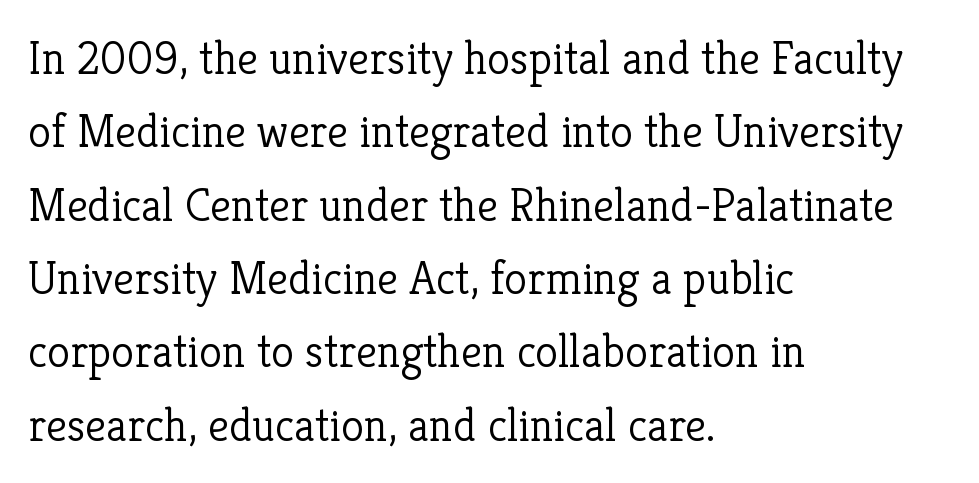
Character widths vary here, with narrow letters taking less room than wide ones. Bare-footed words on every line. The passage shown has conventional tracking throughout. The letters stand straight up with perfectly vertical stems.
